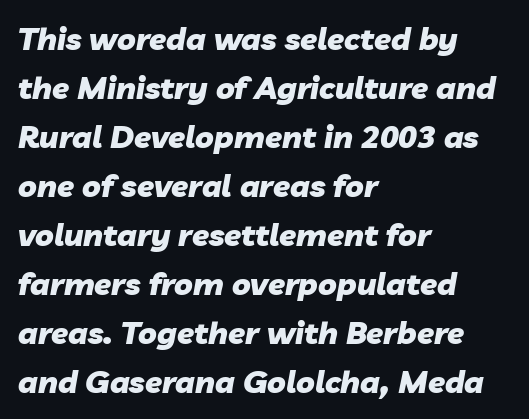
The block of text has a typical density, with ordinary space between rows. You could not count columns in this text — the font is proportionally spaced. Students, this is bold: see how much ink each stroke carries. These lines are set flush left with a ragged right edge.
